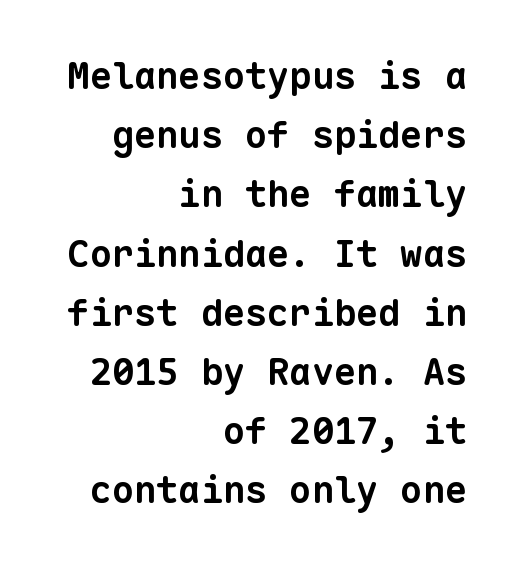
The image shows 37 px bold sans-serif type, monospaced; set right-aligned, normal line spacing (1.6x), normal letter spacing, not underlined; low stroke contrast and a medium x-height.
